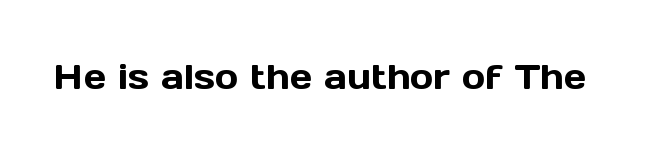
{"serif": "no", "italic": "no", "width": "normal", "x_height": "medium", "monospaced": "no", "underline": "no", "letter_spacing": "normal", "letter_spacing_em": 0.0, "glyph_px": 35}
